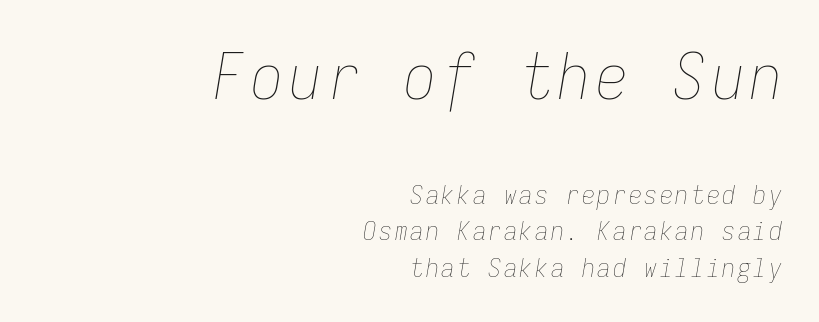
The image shows 64 px thin, condensed type, italic (leaning right), monospaced; set right-aligned, normal line spacing (1.4x), not underlined; the first (top) block is 2.46x larger; low stroke contrast and a medium x-height.
